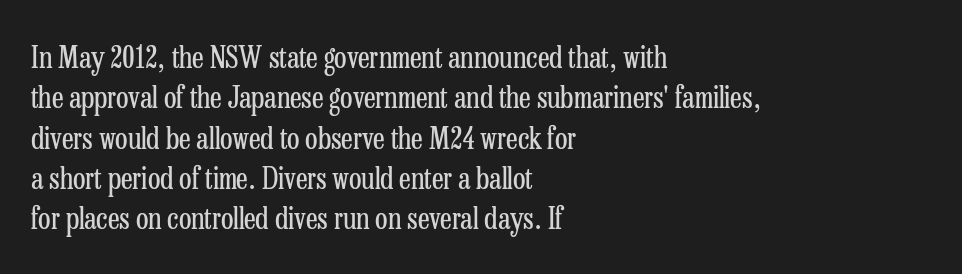
Underlining? Definitely not there. No letter is thick-stroked: the sample isn't bold. The tracking reads as untouched default to a designer's eye. The rag falls on the right side of this text block.
